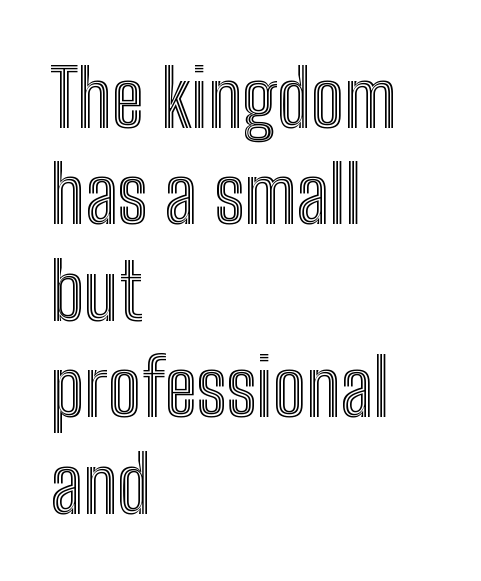
{"italic": "no", "width": "condensed", "x_height": "medium", "monospaced": "no", "underline": "no", "align": "left", "line_spacing_ratio": 1.22, "letter_spacing": "normal", "letter_spacing_em": 0.0, "glyph_px": 79}
